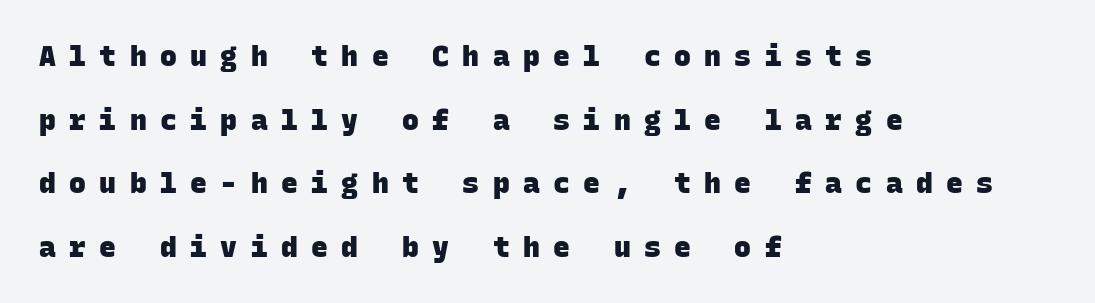
The image shows 28 px heavy sans-serif type, monospaced; set left-aligned, loose line spacing (2.27x), unusually wide letter spacing (+0.48 em), not underlined; low stroke contrast and a large x-height.
